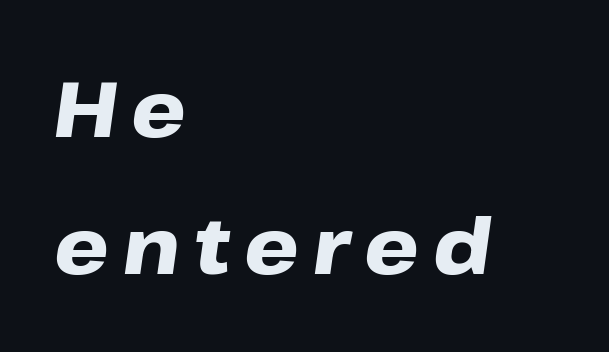
Q: Is the text bold? A: Yes.
Q: Is the text italic (slanted)? A: Yes, it leans right by about 8 degrees.
Q: Is the text underlined? A: No.
Q: How is the paragraph aligned? A: Left-aligned.
Q: Width (condensed, normal, or wide)? A: Wide.
Q: Stroke contrast? A: Low.
Q: x-height? A: Medium.
Q: Monospaced? A: No.
